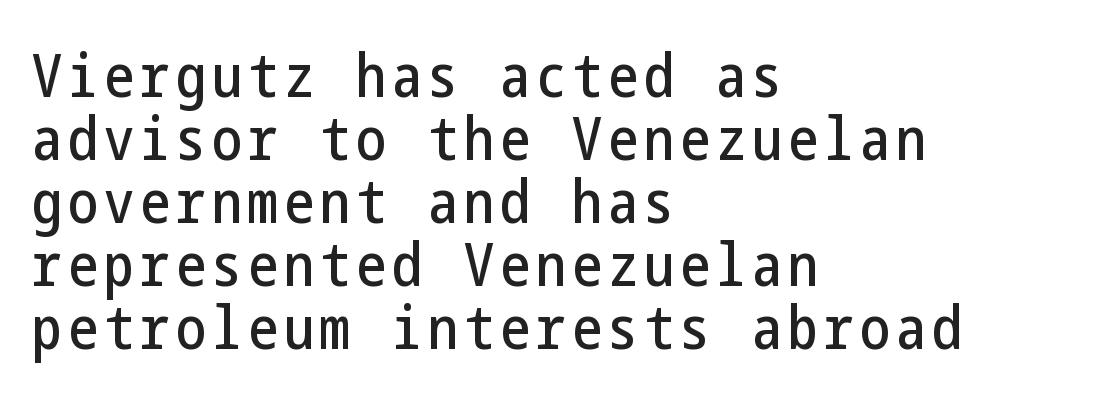
Q: Is the text italic (slanted)? A: No, it is upright.
Q: Is the typeface a serif or a sans-serif typeface? A: Sans-serif.
Q: Is the text underlined? A: No.
Q: How is the paragraph aligned? A: Left-aligned.
Q: Is the spacing between lines tight, normal or loose? A: Tight.
Q: Width (condensed, normal, or wide)? A: Condensed.
Q: Stroke contrast? A: Low.
Q: x-height? A: Medium.
